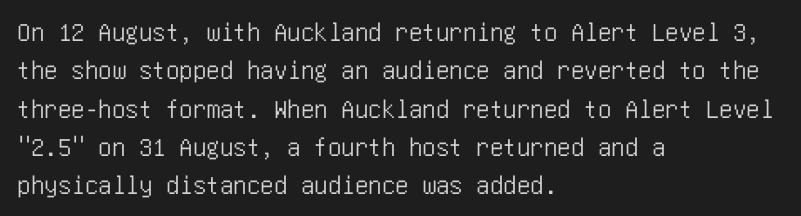
Q: Is the text italic (slanted)? A: No, it is upright.
Q: Is the text underlined? A: No.
Q: How is the paragraph aligned? A: Left-aligned.
Q: Is the spacing between letters normal or unusually wide? A: Normal.
Q: Is the spacing between lines tight, normal or loose? A: Normal.
